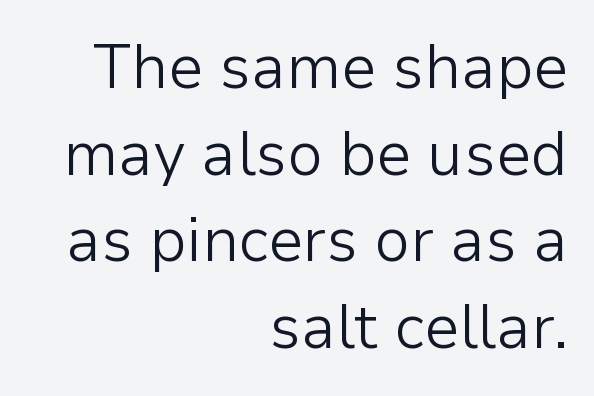
The image shows 61 px light sans-serif type, upright; set right-aligned, normal line spacing (1.42x), normal letter spacing, not underlined; low stroke contrast and a medium x-height.
